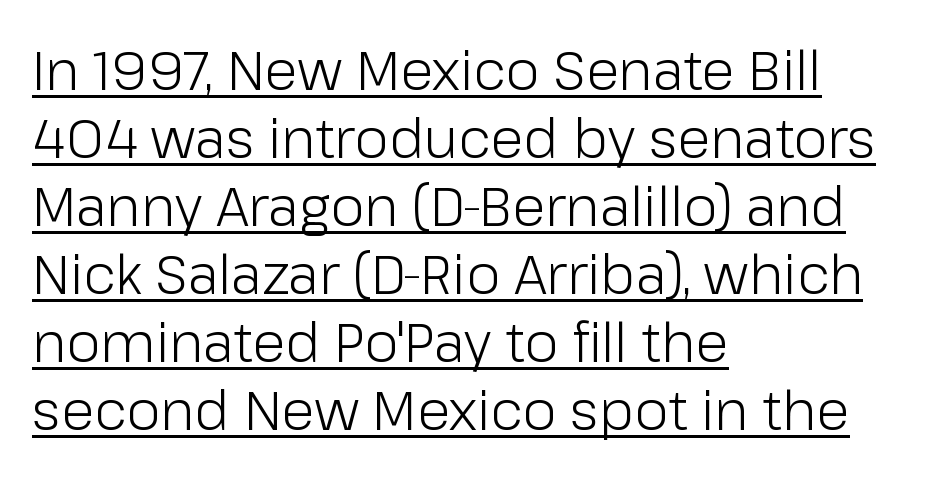
{"serif": "no", "italic": "no", "bold": "no", "weight": "light", "width": "normal", "stroke_contrast": "low", "x_height": "medium", "monospaced": "no", "underline": "yes", "align": "left", "line_spacing": "normal", "line_spacing_ratio": 1.26, "letter_spacing": "normal", "letter_spacing_em": 0.0, "glyph_px": 54}
